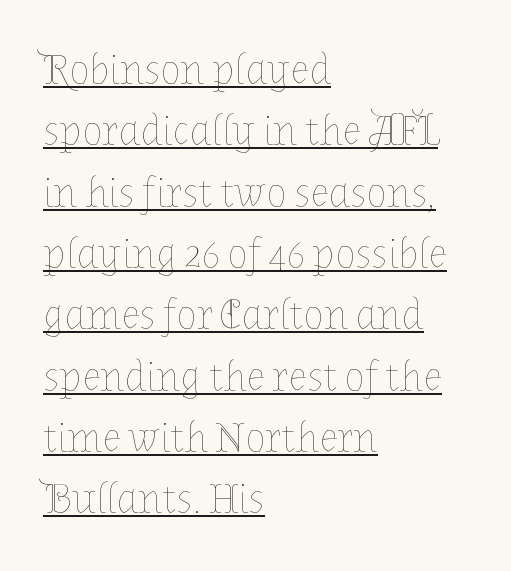
{"italic": "no", "bold": "no", "weight": "thin", "width": "normal", "stroke_contrast": "low", "x_height": "medium", "monospaced": "no", "underline": "yes", "align": "left", "line_spacing": "normal", "line_spacing_ratio": 1.46, "letter_spacing": "normal", "letter_spacing_em": 0.0, "glyph_px": 42}
